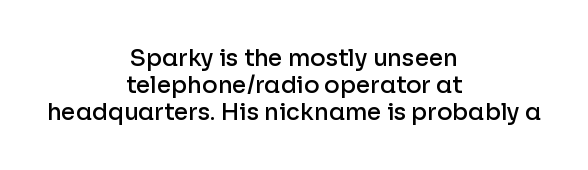
{"italic": "no", "bold": "semi", "underline": "no", "align": "center", "line_spacing_ratio": 1.17, "letter_spacing": "normal", "letter_spacing_em": 0.0, "glyph_px": 23}
